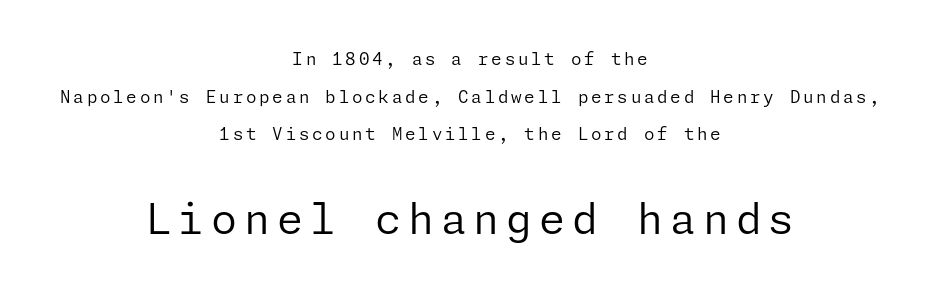
The image shows 42 px regular-weight sans-serif type, upright; set centered, loose line spacing (2.21x), not underlined; the second (bottom) block is 2.47x larger; low stroke contrast and a medium x-height.
